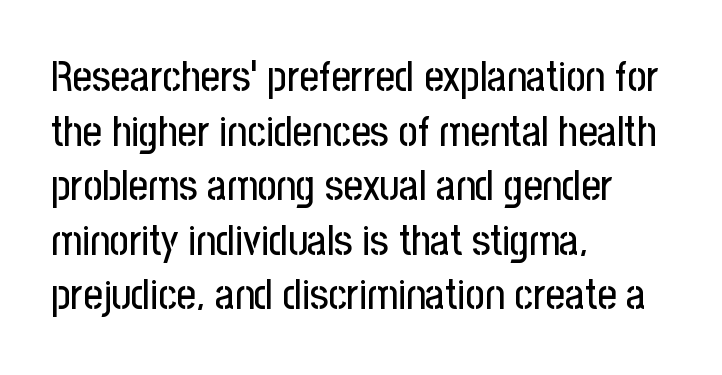
The image shows 42 px condensed sans-serif type, upright; set left-aligned, normal line spacing (1.3x), normal letter spacing, not underlined; low stroke contrast and a medium x-height.
